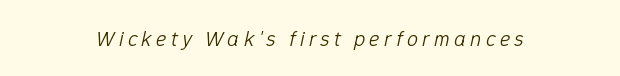
{"italic": "yes", "lean": "right", "slant_degrees": 12, "bold": "no", "underline": "no", "align": "center", "glyph_px": 22}
